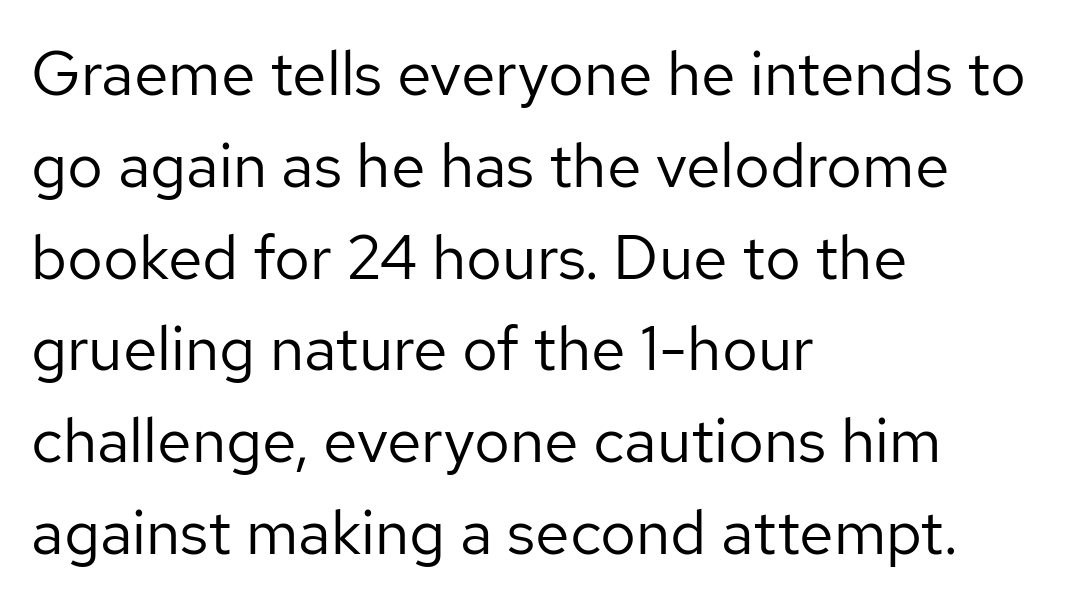
The image shows 62 px regular-weight sans-serif type, upright; set left-aligned, normal line spacing (1.48x), normal letter spacing, not underlined; low stroke contrast and a medium x-height.
